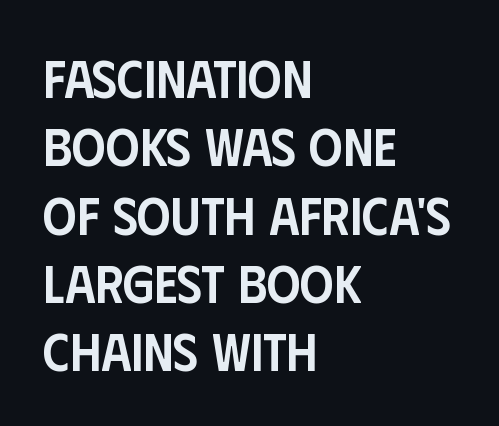
Q: Is the text bold? A: Semi-bold.
Q: Is the text italic (slanted)? A: No, it is upright.
Q: Is the typeface a serif or a sans-serif typeface? A: Sans-serif.
Q: Is the text underlined? A: No.
Q: How is the paragraph aligned? A: Left-aligned.
Q: Is the spacing between letters normal or unusually wide? A: Normal.
Q: Is the spacing between lines tight, normal or loose? A: Normal.
Q: Width (condensed, normal, or wide)? A: Condensed.
Q: Stroke contrast? A: Low.
Q: x-height? A: Large.
Q: Monospaced? A: No.
